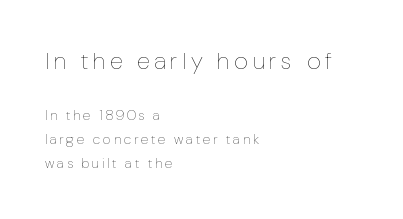
{"italic": "no", "bold": "no", "underline": "no", "align": "left", "line_spacing_ratio": 1.73, "larger_block": "first", "size_ratio": 1.71, "glyph_px": 24}
